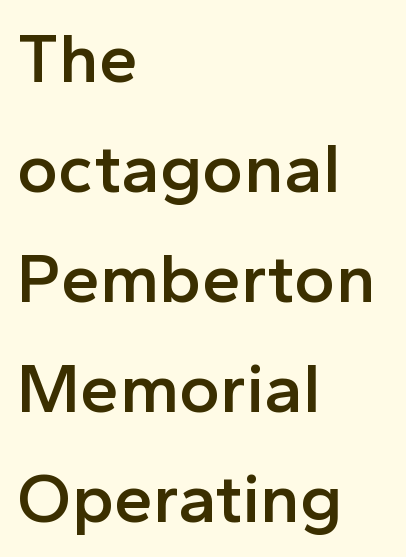
{"serif": "no", "italic": "no", "bold": "semi", "weight": "semibold", "width": "normal", "x_height": "medium", "monospaced": "no", "underline": "no", "align": "left", "line_spacing": "normal", "line_spacing_ratio": 1.57, "letter_spacing": "normal", "letter_spacing_em": 0.0, "glyph_px": 70}
